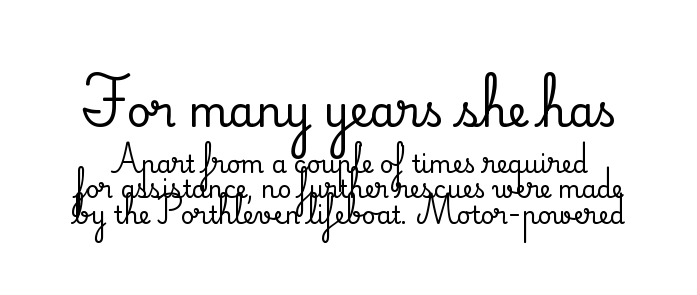
Q: Is the text italic (slanted)? A: No, it is upright.
Q: Is the typeface a serif or a sans-serif typeface? A: Serif.
Q: Is the text underlined? A: No.
Q: Is the spacing between letters normal or unusually wide? A: Normal.
Q: Is the spacing between lines tight, normal or loose? A: Tight.
Q: Which block of text is set in a larger size, the first (top) or the second (bottom)? A: The first (top) one.
Q: Width (condensed, normal, or wide)? A: Normal.
Q: Stroke contrast? A: Medium.
Q: x-height? A: Small.
Q: Monospaced? A: No.
